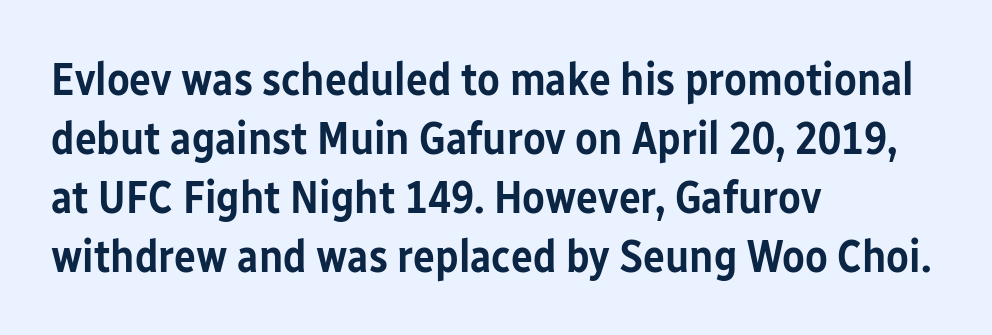
Q: Is the text bold? A: Semi-bold.
Q: Is the text italic (slanted)? A: No, it is upright.
Q: Is the typeface a serif or a sans-serif typeface? A: Sans-serif.
Q: Is the text underlined? A: No.
Q: How is the paragraph aligned? A: Left-aligned.
Q: Is the spacing between letters normal or unusually wide? A: Normal.
Q: Is the spacing between lines tight, normal or loose? A: Normal.
Q: Width (condensed, normal, or wide)? A: Condensed.
Q: Stroke contrast? A: Low.
Q: x-height? A: Medium.
Q: Monospaced? A: No.
